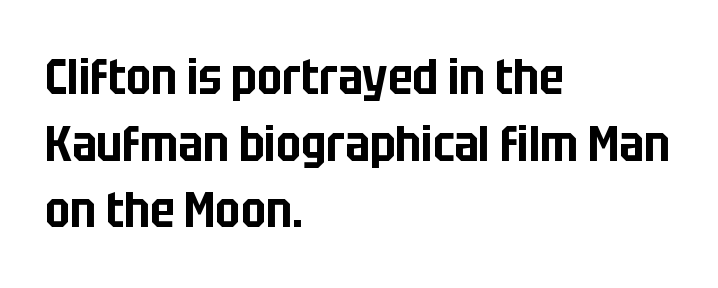
Q: Is the text italic (slanted)? A: No, it is upright.
Q: Is the typeface a serif or a sans-serif typeface? A: Sans-serif.
Q: Is the text underlined? A: No.
Q: How is the paragraph aligned? A: Left-aligned.
Q: Is the spacing between letters normal or unusually wide? A: Normal.
Q: Is the spacing between lines tight, normal or loose? A: Normal.
Q: Width (condensed, normal, or wide)? A: Condensed.
Q: Stroke contrast? A: Low.
Q: x-height? A: Large.
Q: Monospaced? A: No.
